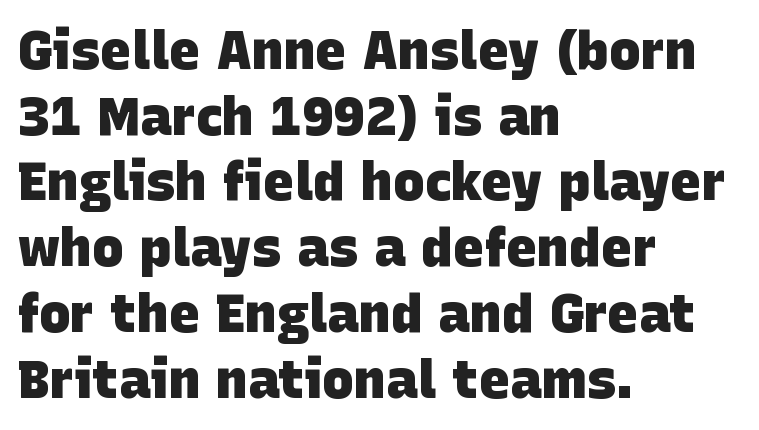
Q: Is the text bold? A: Yes.
Q: Is the typeface a serif or a sans-serif typeface? A: Sans-serif.
Q: Is the text underlined? A: No.
Q: How is the paragraph aligned? A: Left-aligned.
Q: Is the spacing between letters normal or unusually wide? A: Normal.
Q: Width (condensed, normal, or wide)? A: Normal.
Q: Stroke contrast? A: Low.
Q: x-height? A: Large.
Q: Monospaced? A: No.
